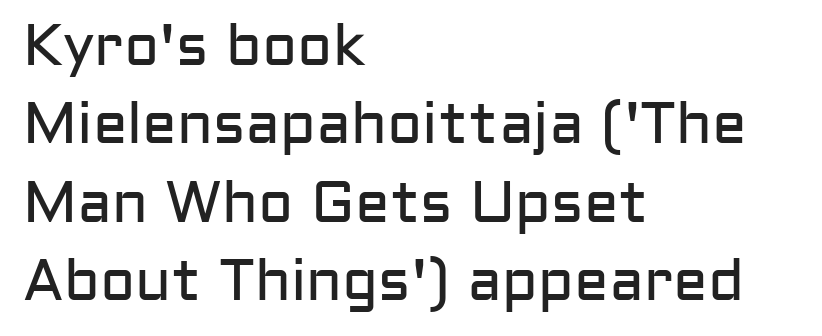
Q: Is the text bold? A: No.
Q: Is the text italic (slanted)? A: No, it is upright.
Q: Is the typeface a serif or a sans-serif typeface? A: Sans-serif.
Q: Is the text underlined? A: No.
Q: How is the paragraph aligned? A: Left-aligned.
Q: Is the spacing between letters normal or unusually wide? A: Normal.
Q: Is the spacing between lines tight, normal or loose? A: Normal.
Q: Width (condensed, normal, or wide)? A: Normal.
Q: Stroke contrast? A: Low.
Q: x-height? A: Medium.
Q: Monospaced? A: No.
